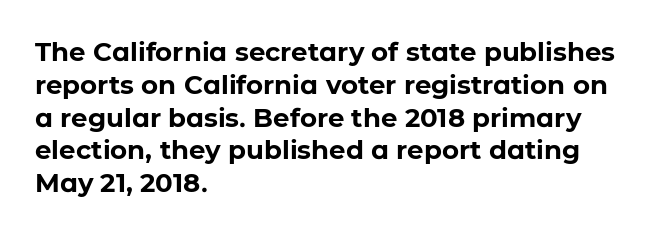
The image shows 26 px bold type, upright; set left-aligned, normal line spacing (1.26x), normal letter spacing, not underlined.
